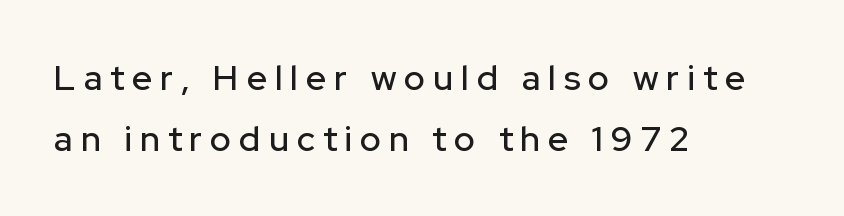
Characters remain perfectly vertical along every line. Proportional: the letters do not fall into vertical columns. Type style note: lacks serifs. The passage shown has open, widely tracked lettering throughout. Each row of text sits above clean, open space. Is the block centered? No — it sits flush against the left margin.
